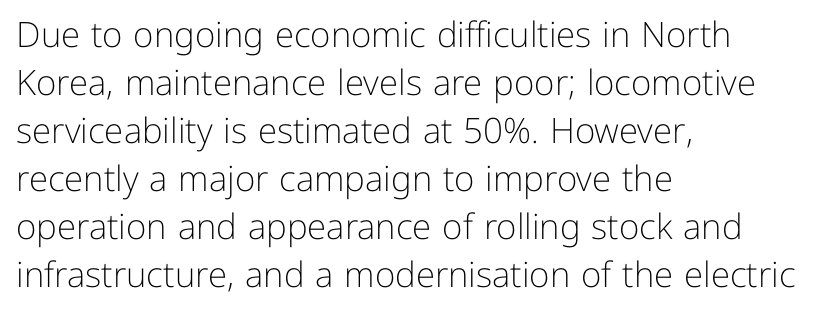
Q: Is the text bold? A: No.
Q: Is the text italic (slanted)? A: No, it is upright.
Q: Is the typeface a serif or a sans-serif typeface? A: Sans-serif.
Q: Is the text underlined? A: No.
Q: How is the paragraph aligned? A: Left-aligned.
Q: Is the spacing between letters normal or unusually wide? A: Normal.
Q: Is the spacing between lines tight, normal or loose? A: Normal.
Q: Width (condensed, normal, or wide)? A: Normal.
Q: Stroke contrast? A: Low.
Q: x-height? A: Medium.
Q: Monospaced? A: No.
